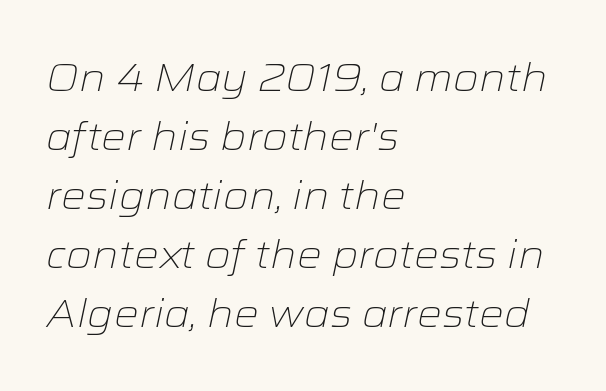
The image shows 39 px light, wide type, italic (leaning right); set left-aligned, normal line spacing (1.51x), normal letter spacing, not underlined; low stroke contrast and a medium x-height.
